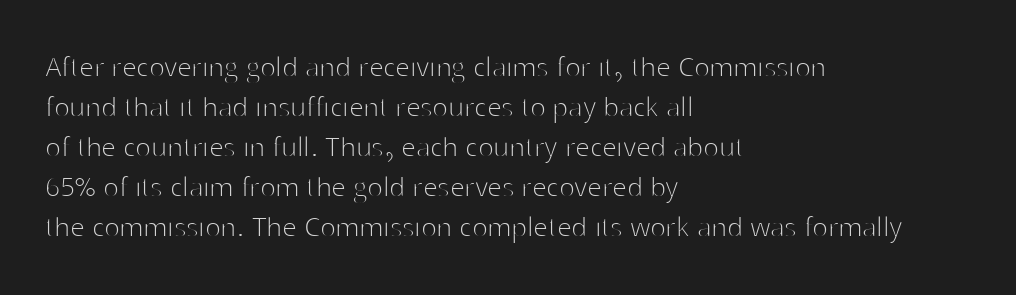
The image shows 33 px thin sans-serif type, upright; set left-aligned, line spacing 1.21x, normal letter spacing, not underlined; high stroke contrast and a medium x-height.
